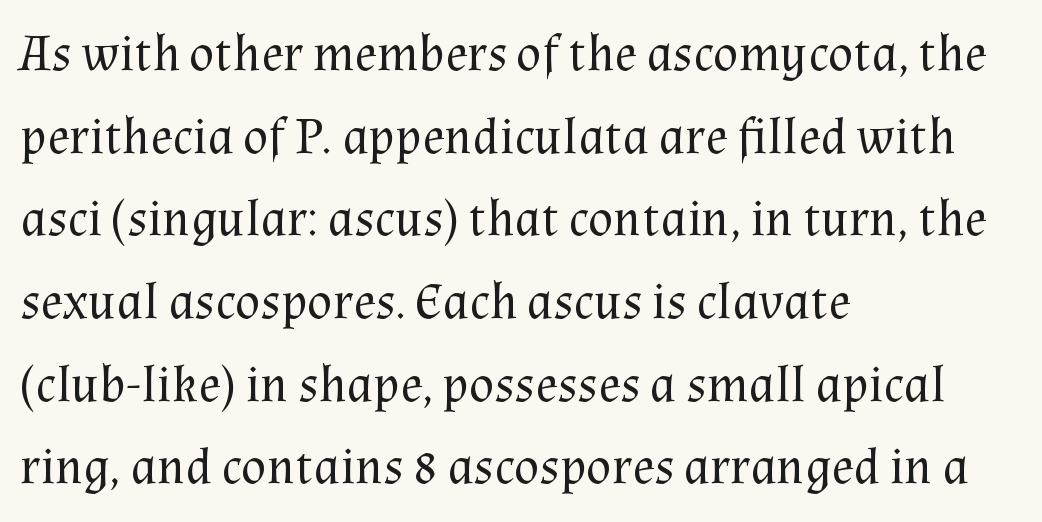
Q: Is the text bold? A: No.
Q: Is the text italic (slanted)? A: No, it is upright.
Q: Is the text underlined? A: No.
Q: How is the paragraph aligned? A: Left-aligned.
Q: Is the spacing between letters normal or unusually wide? A: Normal.
Q: Is the spacing between lines tight, normal or loose? A: Normal.
Q: Width (condensed, normal, or wide)? A: Normal.
Q: Stroke contrast? A: Medium.
Q: x-height? A: Medium.
Q: Monospaced? A: No.
